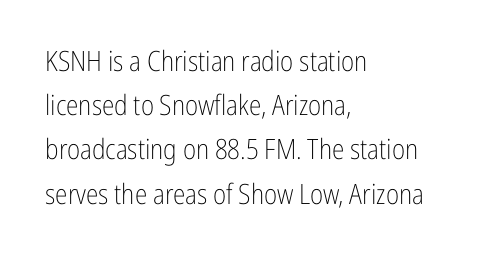
You could call the tracking neutral — neither tight nor loose. The typography opts for an upright posture over an oblique one. Think of a printed novel: that variable character pitch is what you see here. Classification — sans serif. The compositor pushed each line to the left boundary.
